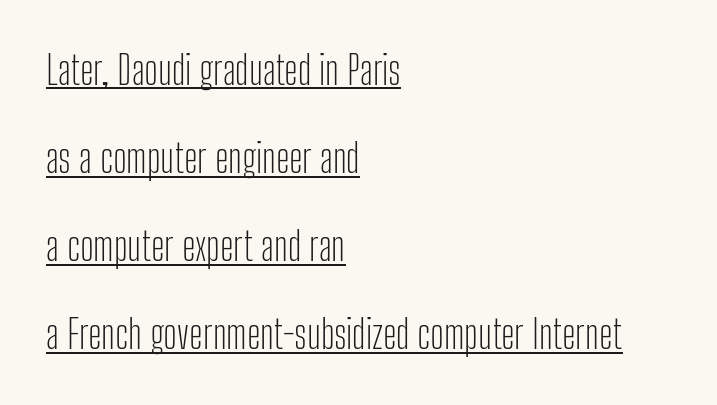
Q: Is the text bold? A: No.
Q: Is the text italic (slanted)? A: No, it is upright.
Q: Is the typeface a serif or a sans-serif typeface? A: Sans-serif.
Q: Is the text underlined? A: Yes.
Q: How is the paragraph aligned? A: Left-aligned.
Q: Is the spacing between letters normal or unusually wide? A: Normal.
Q: Is the spacing between lines tight, normal or loose? A: Loose.
Q: Width (condensed, normal, or wide)? A: Condensed.
Q: Stroke contrast? A: Low.
Q: x-height? A: Medium.
Q: Monospaced? A: No.
